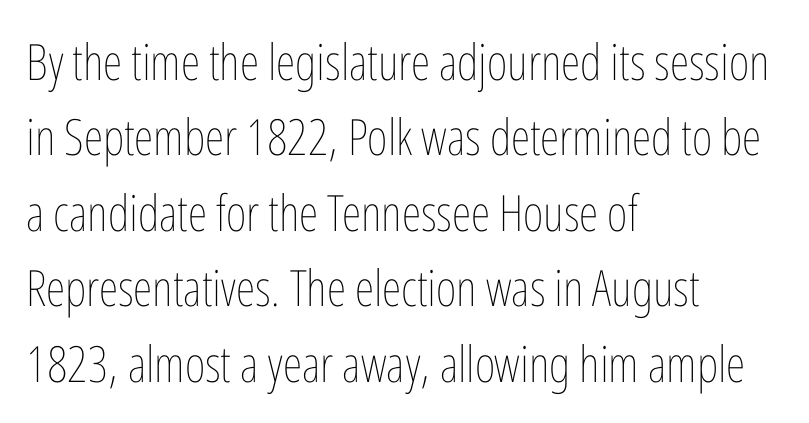
Q: Is the text bold? A: No.
Q: Is the text italic (slanted)? A: No, it is upright.
Q: Is the text underlined? A: No.
Q: How is the paragraph aligned? A: Left-aligned.
Q: Is the spacing between letters normal or unusually wide? A: Normal.
Q: Is the spacing between lines tight, normal or loose? A: Normal.
Q: Width (condensed, normal, or wide)? A: Condensed.
Q: Stroke contrast? A: Low.
Q: x-height? A: Medium.
Q: Monospaced? A: No.
